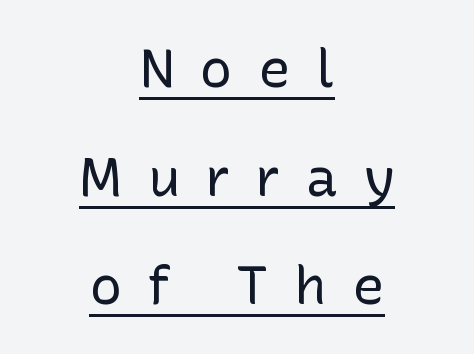
Q: Is the text bold? A: No.
Q: Is the text italic (slanted)? A: No, it is upright.
Q: Is the typeface a serif or a sans-serif typeface? A: Sans-serif.
Q: Is the text underlined? A: Yes.
Q: How is the paragraph aligned? A: Centered.
Q: Is the spacing between letters normal or unusually wide? A: Unusually wide.
Q: Is the spacing between lines tight, normal or loose? A: Loose.
Q: Width (condensed, normal, or wide)? A: Normal.
Q: Stroke contrast? A: Low.
Q: x-height? A: Medium.
Q: Monospaced? A: No.
